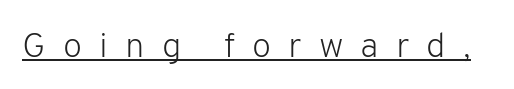
Q: Is the text bold? A: No.
Q: Is the text italic (slanted)? A: No, it is upright.
Q: Is the typeface a serif or a sans-serif typeface? A: Sans-serif.
Q: Is the text underlined? A: Yes.
Q: Is the spacing between letters normal or unusually wide? A: Unusually wide.
Q: Width (condensed, normal, or wide)? A: Normal.
Q: Stroke contrast? A: Low.
Q: x-height? A: Medium.
Q: Monospaced? A: No.
